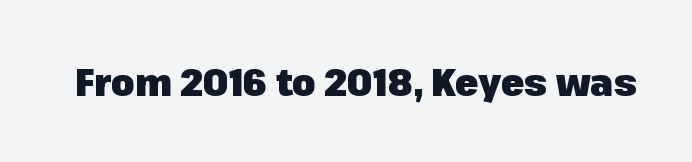
Here the designer chose a conventional face with non-uniform glyph widths. No word sits above an underline. This is roman type, the default non-slanted kind. Look at the tracking — it's just the regular setting, nothing added. Are there feet on the stems? There aren't — it's a sans. Compared with an ordinary text face, these strokes are far heavier — a full bold.
